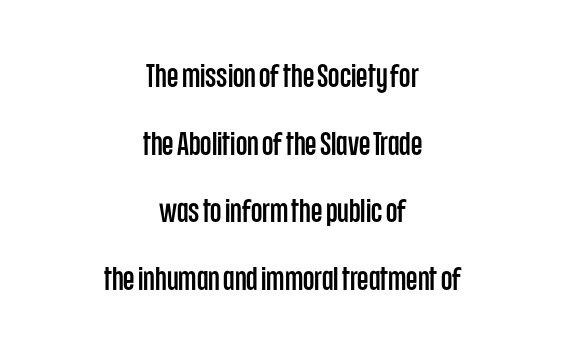
Q: Is the text italic (slanted)? A: No, it is upright.
Q: Is the typeface a serif or a sans-serif typeface? A: Sans-serif.
Q: Is the text underlined? A: No.
Q: How is the paragraph aligned? A: Centered.
Q: Is the spacing between letters normal or unusually wide? A: Normal.
Q: Is the spacing between lines tight, normal or loose? A: Loose.
Q: Width (condensed, normal, or wide)? A: Condensed.
Q: Stroke contrast? A: Low.
Q: x-height? A: Large.
Q: Monospaced? A: No.
